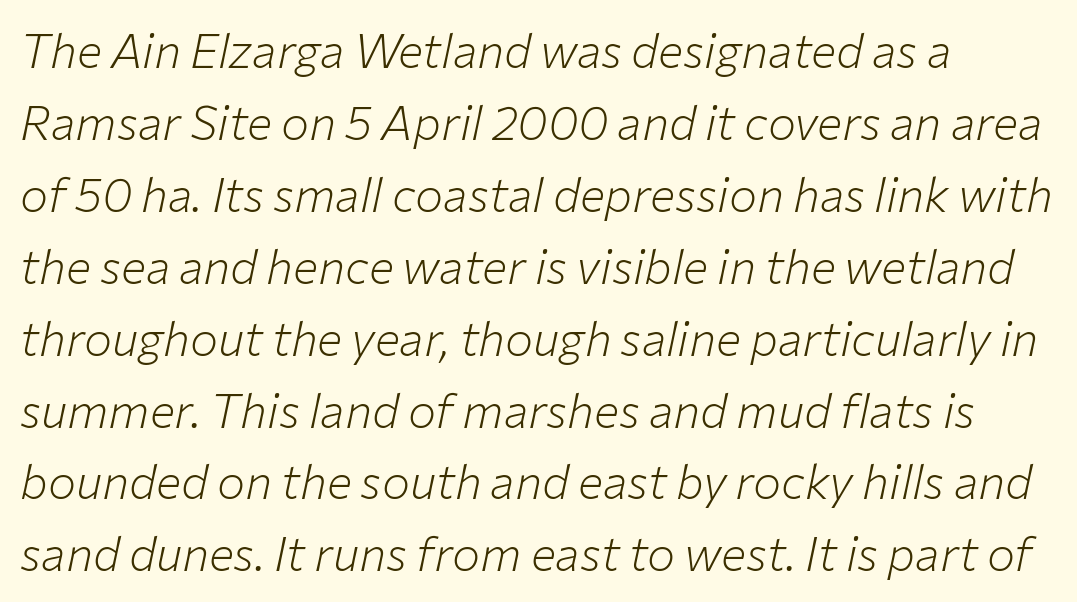
{"italic": "yes", "lean": "right", "slant_degrees": 12, "bold": "no", "weight": "light", "width": "normal", "stroke_contrast": "low", "x_height": "medium", "monospaced": "no", "underline": "no", "align": "left", "line_spacing": "normal", "line_spacing_ratio": 1.53, "letter_spacing": "normal", "letter_spacing_em": 0.0, "glyph_px": 47}
